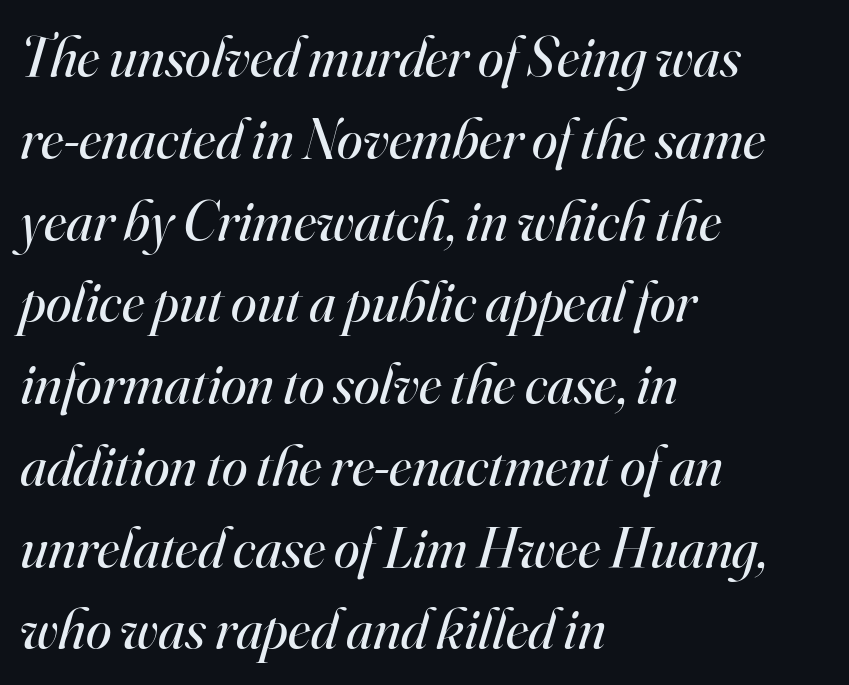
{"serif": "yes", "italic": "yes", "lean": "right", "slant_degrees": 16, "bold": "no", "weight": "regular", "width": "normal", "stroke_contrast": "high", "x_height": "small", "monospaced": "no", "underline": "no", "align": "left", "line_spacing": "normal", "line_spacing_ratio": 1.41, "letter_spacing": "normal", "letter_spacing_em": 0.0, "glyph_px": 58}
